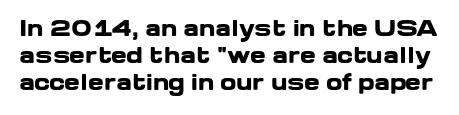
Default kerning and tracking; the words read as compact shapes. The letters stand straight up with perfectly vertical stems. Check under the words: just untouched page. You'd pick this weight for a headline — it's a proper bold. Whoever set this chose a conventional vertical rhythm.
